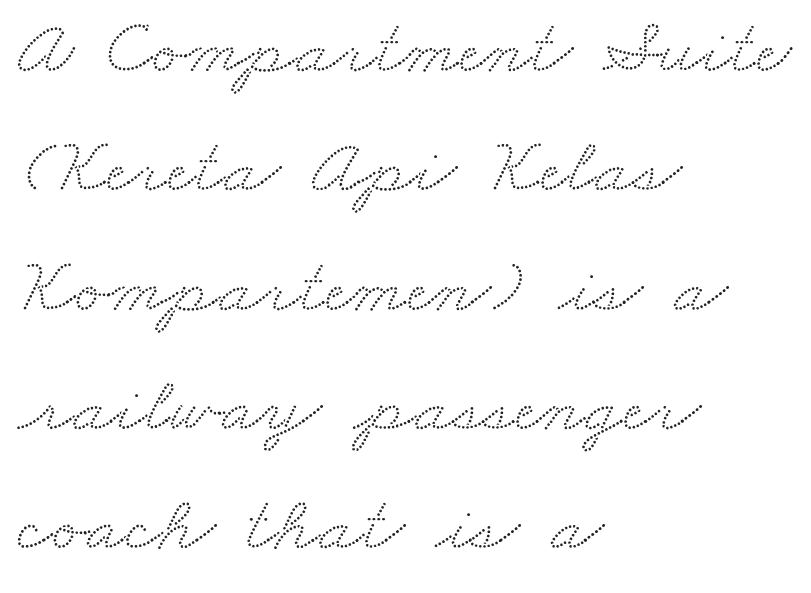
Q: Is the typeface a serif or a sans-serif typeface? A: Serif.
Q: Is the text underlined? A: No.
Q: How is the paragraph aligned? A: Left-aligned.
Q: Is the spacing between letters normal or unusually wide? A: Normal.
Q: Is the spacing between lines tight, normal or loose? A: Normal.
Q: Width (condensed, normal, or wide)? A: Wide.
Q: Stroke contrast? A: Medium.
Q: x-height? A: Small.
Q: Monospaced? A: No.
